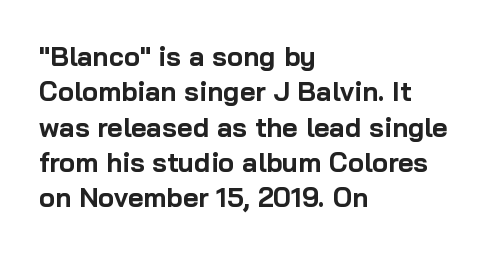
The image shows 27 px bold type, upright; set left-aligned, normal line spacing (1.31x), normal letter spacing, not underlined.
